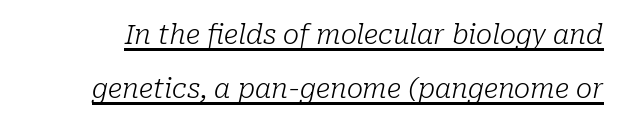
{"italic": "yes", "lean": "right", "slant_degrees": 10, "bold": "no", "underline": "yes", "line_spacing": "loose", "line_spacing_ratio": 2.01, "letter_spacing": "normal", "letter_spacing_em": 0.0, "glyph_px": 27}
